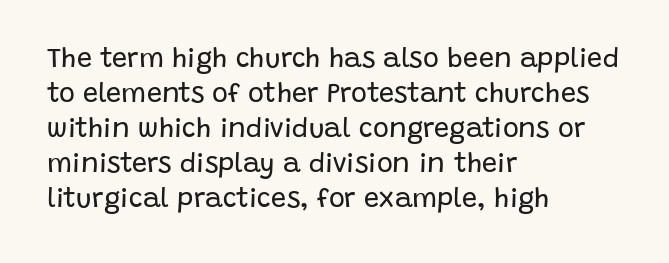
Style check: upright. Plain, unruled lines of type. The paragraph has a hard left edge and a soft right edge. This rendering leaves character spacing at its baseline value. A typesetter would call this leading conventional body-copy spacing. These glyphs show unthickened strokes, regular width or finer.
